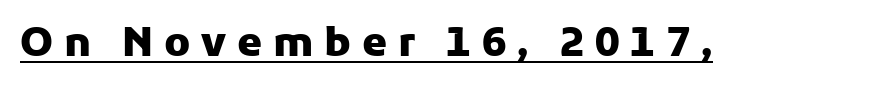
The rendered words wear a rule along their underside. A dark, heavy texture on the line: the type is bold. Nope, no serifs anywhere on these letters. Posture: straight, roman, zero tilt. Spacing verdict: proportional, widths tailored to each character. Compared with typical body copy, the letter spacing here is much looser.
